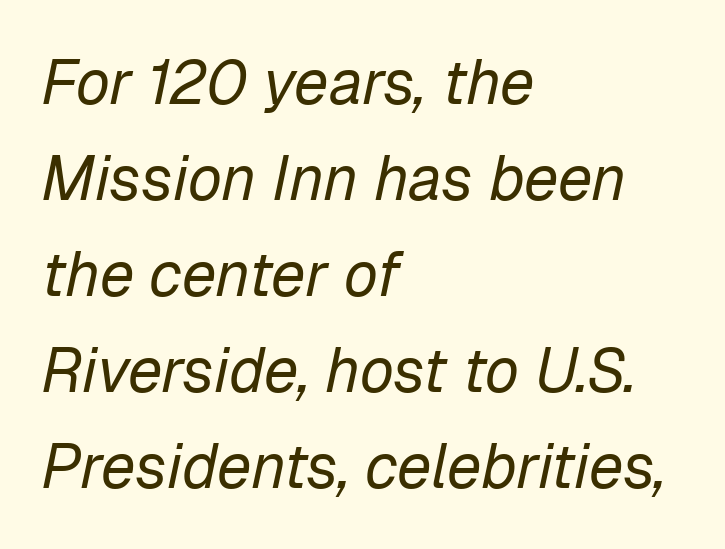
Q: Is the text bold? A: No.
Q: Is the text italic (slanted)? A: Yes, it leans right by about 12 degrees.
Q: Is the text underlined? A: No.
Q: How is the paragraph aligned? A: Left-aligned.
Q: Is the spacing between letters normal or unusually wide? A: Normal.
Q: Is the spacing between lines tight, normal or loose? A: Normal.
Q: Width (condensed, normal, or wide)? A: Normal.
Q: Stroke contrast? A: Low.
Q: x-height? A: Medium.
Q: Monospaced? A: No.
